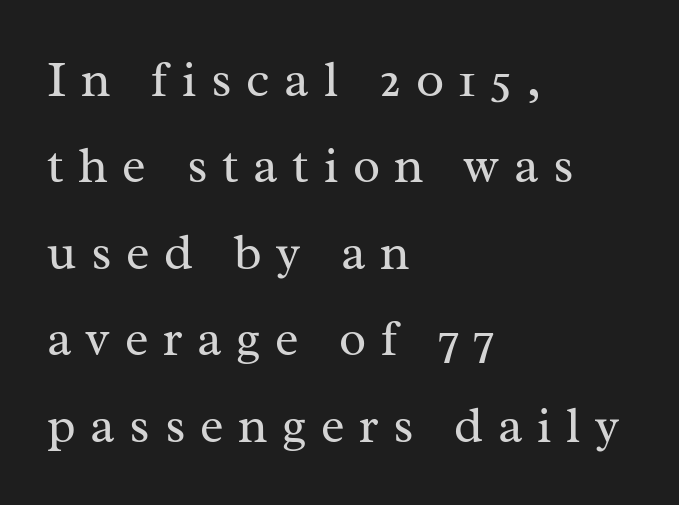
The specimen reads as upright at a glance. The cut favours lightness, reaching ordinary text weight at its darkest. Line beginnings align vertically; line endings do not. This sample uses a serif face. Here the designer chose a conventional face with non-uniform glyph widths. Underline: absent.
